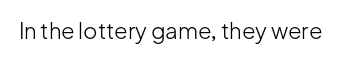
{"italic": "no", "bold": "no", "underline": "no", "letter_spacing": "normal", "letter_spacing_em": 0.0, "glyph_px": 22}
